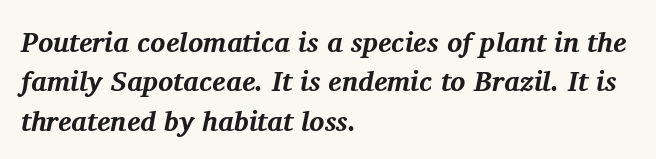
The text block is weighted toward the left margin, trailing off unevenly rightward. The passage shown is emphatically bold. Italic? Definitely — the glyphs are oblique. The passage shown is not underscored anywhere. The rendering shows small feet on the letterforms — a serif design.
